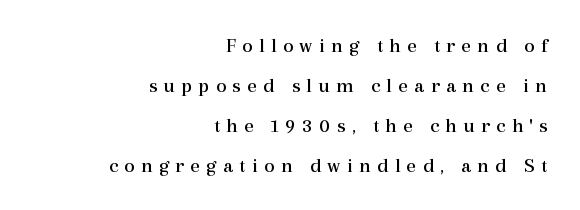
Q: Is the text bold? A: No.
Q: Is the text italic (slanted)? A: No, it is upright.
Q: Is the text underlined? A: No.
Q: How is the paragraph aligned? A: Right-aligned.
Q: Is the spacing between letters normal or unusually wide? A: Unusually wide.
Q: Is the spacing between lines tight, normal or loose? A: Loose.
